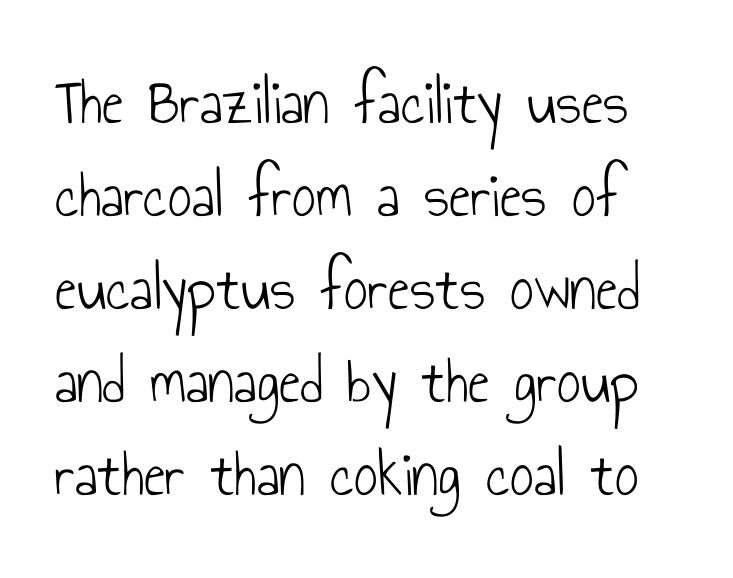
The image shows 66 px light, condensed sans-serif type, upright; set normal line spacing (1.41x), normal letter spacing, not underlined; low stroke contrast and a small x-height.
